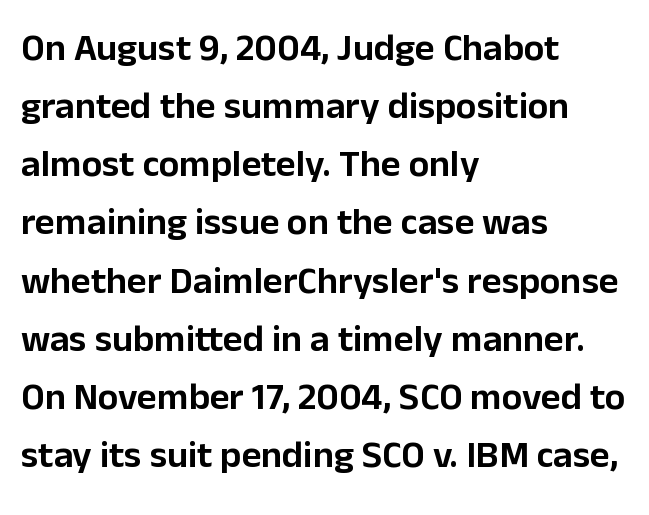
Q: Is the text italic (slanted)? A: No, it is upright.
Q: Is the typeface a serif or a sans-serif typeface? A: Sans-serif.
Q: Is the text underlined? A: No.
Q: How is the paragraph aligned? A: Left-aligned.
Q: Is the spacing between letters normal or unusually wide? A: Normal.
Q: Is the spacing between lines tight, normal or loose? A: Normal.
Q: Width (condensed, normal, or wide)? A: Normal.
Q: Stroke contrast? A: Low.
Q: x-height? A: Medium.
Q: Monospaced? A: No.
